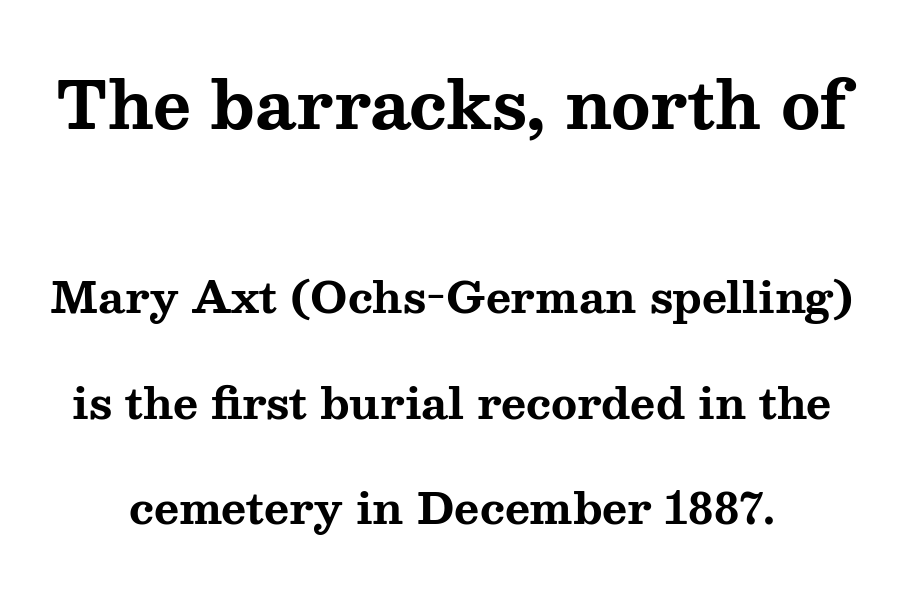
Q: Is the text bold? A: Yes.
Q: Is the text italic (slanted)? A: No, it is upright.
Q: Is the typeface a serif or a sans-serif typeface? A: Serif.
Q: Is the text underlined? A: No.
Q: Is the spacing between letters normal or unusually wide? A: Normal.
Q: Is the spacing between lines tight, normal or loose? A: Loose.
Q: Which block of text is set in a larger size, the first (top) or the second (bottom)? A: The first (top) one.
Q: Width (condensed, normal, or wide)? A: Wide.
Q: Stroke contrast? A: Medium.
Q: x-height? A: Medium.
Q: Monospaced? A: No.
